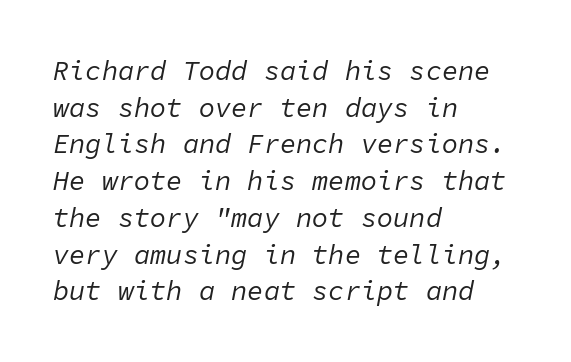
{"italic": "yes", "lean": "right", "slant_degrees": 11, "bold": "no", "underline": "no", "align": "left", "line_spacing": "normal", "line_spacing_ratio": 1.36, "letter_spacing": "normal", "letter_spacing_em": 0.0, "glyph_px": 27}
